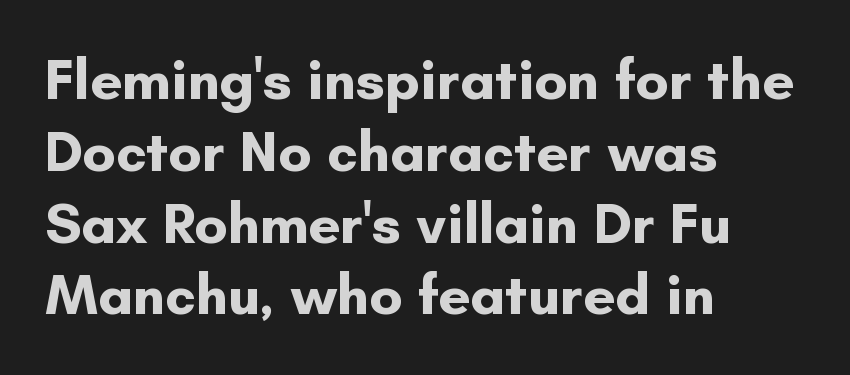
Q: Is the text bold? A: Yes.
Q: Is the text italic (slanted)? A: No, it is upright.
Q: Is the typeface a serif or a sans-serif typeface? A: Sans-serif.
Q: Is the text underlined? A: No.
Q: How is the paragraph aligned? A: Left-aligned.
Q: Is the spacing between letters normal or unusually wide? A: Normal.
Q: Is the spacing between lines tight, normal or loose? A: Normal.
Q: Width (condensed, normal, or wide)? A: Normal.
Q: Stroke contrast? A: Low.
Q: x-height? A: Small.
Q: Monospaced? A: No.
